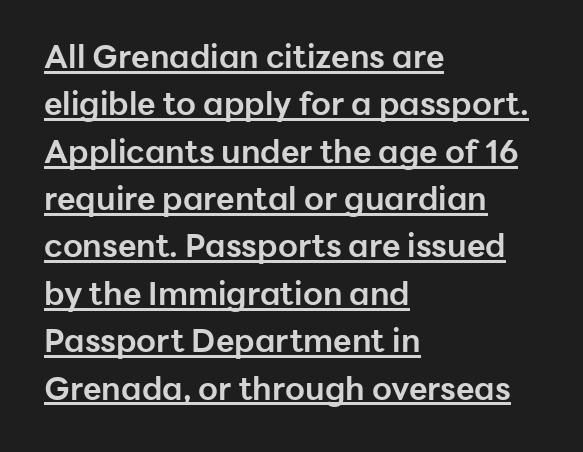
Notice how a bar underscores the lettering throughout. These lines were composed using upright roman letters. Observe the absence of serifs on each vertical stroke in this sample. Caption: bold face, heavy strokes. Each line starts at the same left margin while the right side varies. Inter-character spacing is left at the font's built-in metrics.
